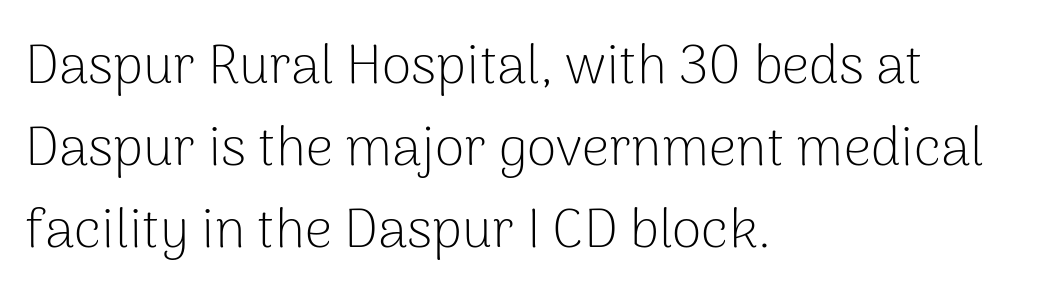
The image shows 54 px light sans-serif type, upright; set left-aligned, normal line spacing (1.52x), normal letter spacing, not underlined; low stroke contrast and a medium x-height.
